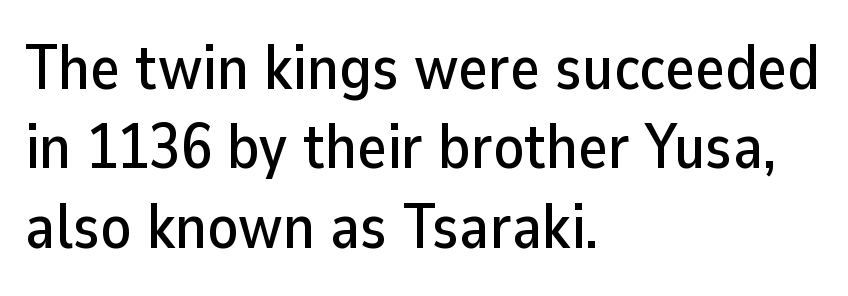
{"serif": "no", "italic": "no", "width": "normal", "stroke_contrast": "low", "x_height": "medium", "monospaced": "no", "underline": "no", "align": "left", "line_spacing": "normal", "line_spacing_ratio": 1.26, "letter_spacing": "normal", "letter_spacing_em": 0.0, "glyph_px": 63}
